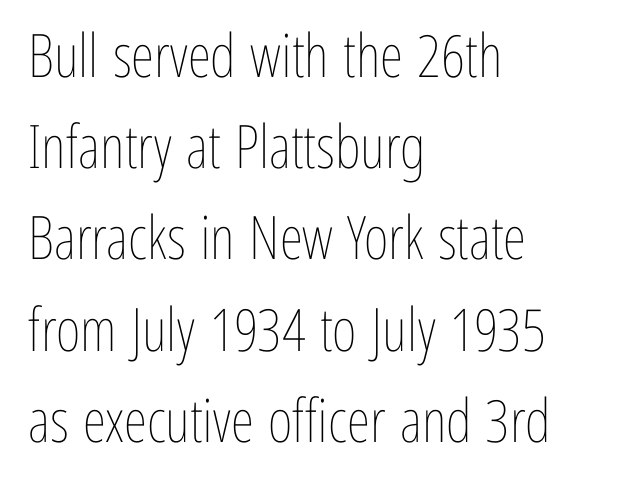
{"italic": "no", "bold": "no", "weight": "thin", "width": "condensed", "stroke_contrast": "low", "x_height": "medium", "monospaced": "no", "underline": "no", "align": "left", "line_spacing": "normal", "line_spacing_ratio": 1.52, "letter_spacing": "normal", "letter_spacing_em": 0.0, "glyph_px": 60}
